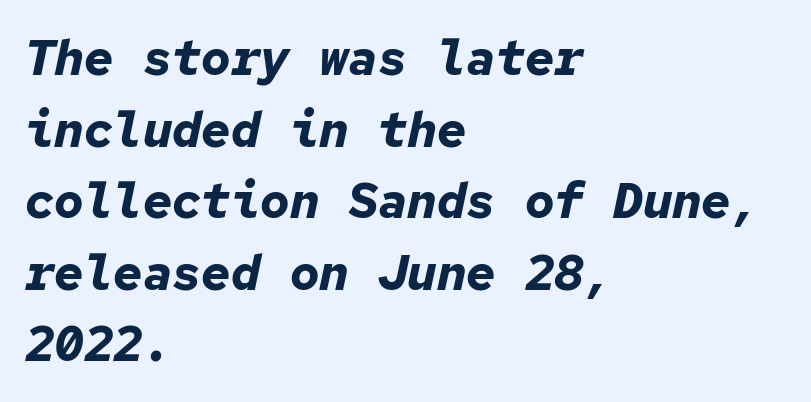
{"italic": "yes", "lean": "right", "slant_degrees": 12, "bold": "yes", "weight": "bold", "width": "normal", "stroke_contrast": "low", "x_height": "medium", "monospaced": "yes", "underline": "no", "align": "left", "line_spacing": "normal", "line_spacing_ratio": 1.46, "letter_spacing": "normal", "letter_spacing_em": 0.0, "glyph_px": 49}
